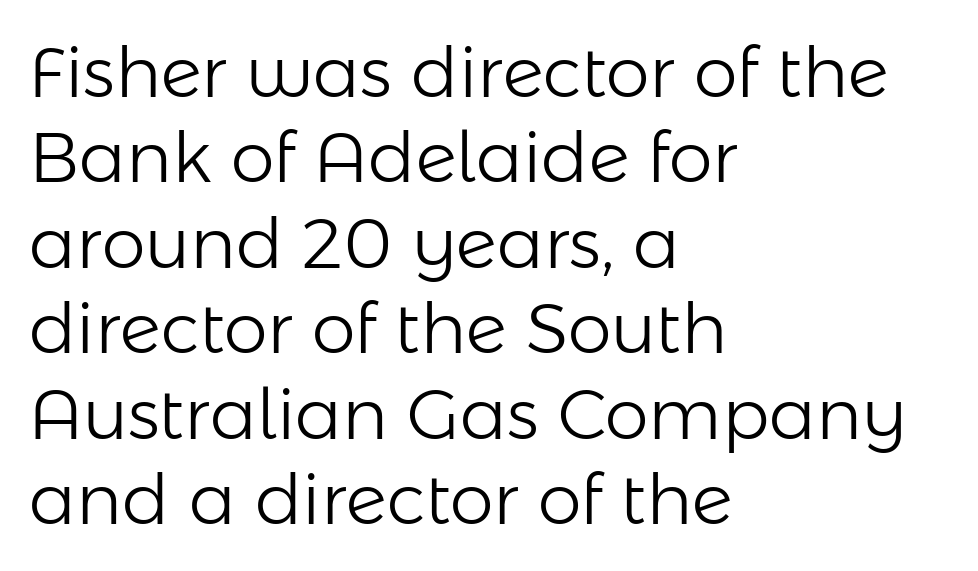
The image shows 70 px light sans-serif type, upright; set left-aligned, line spacing 1.22x, normal letter spacing, not underlined; low stroke contrast and a medium x-height.
